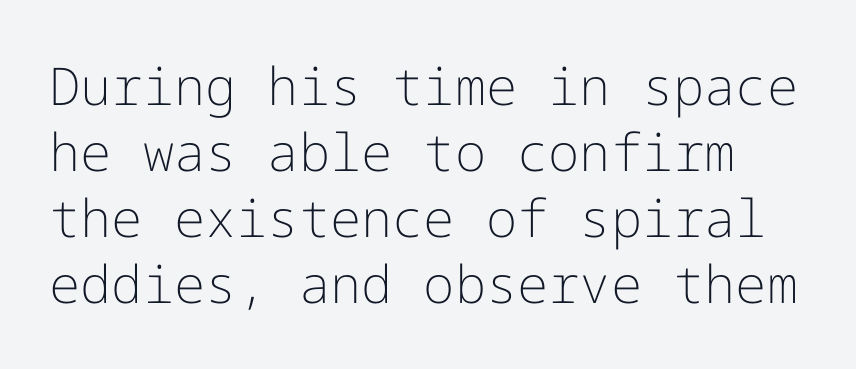
The image shows 52 px light sans-serif type, upright; set normal line spacing (1.27x), normal letter spacing, not underlined; low stroke contrast and a medium x-height.
